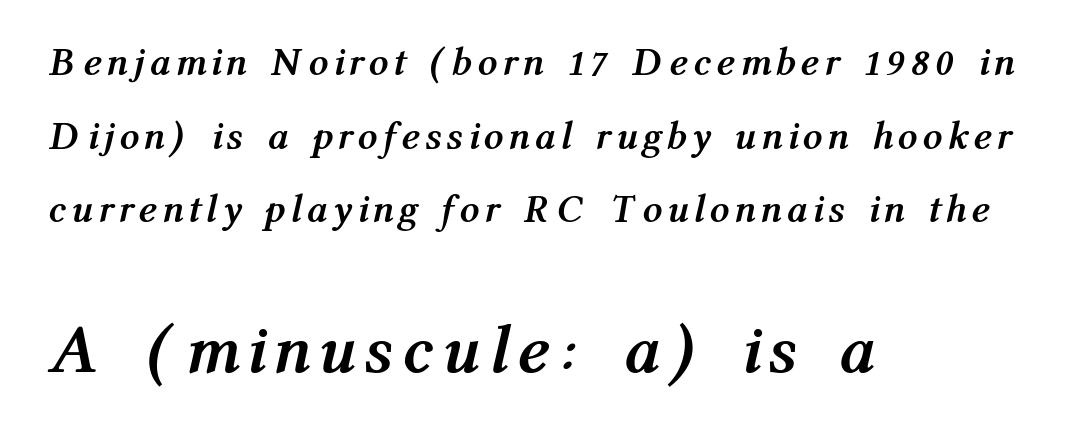
Between one letter and the next there's a generous, obvious gap. Does the copy run flush right? No — it runs flush left. The strip under each line holds only bare page. Emphasis by weight is at full strength: bold. The rendering uses natural spacing where letterforms have individual widths.
